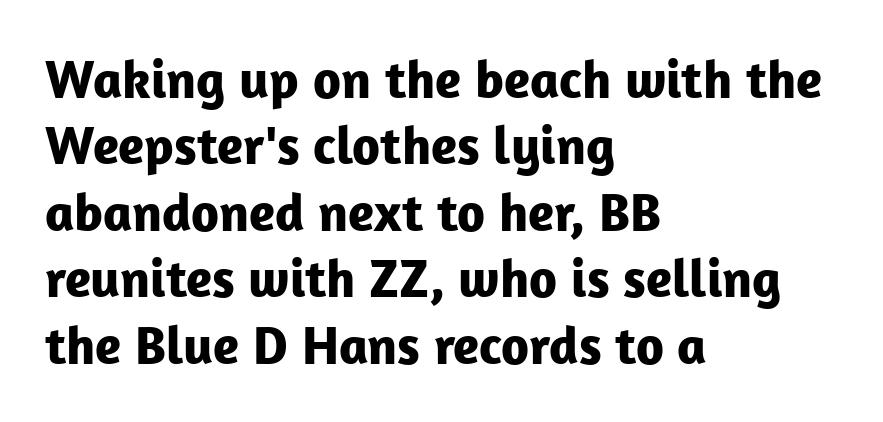
Q: Is the text bold? A: Yes.
Q: Is the text italic (slanted)? A: No, it is upright.
Q: Is the typeface a serif or a sans-serif typeface? A: Sans-serif.
Q: Is the text underlined? A: No.
Q: How is the paragraph aligned? A: Left-aligned.
Q: Is the spacing between letters normal or unusually wide? A: Normal.
Q: Width (condensed, normal, or wide)? A: Normal.
Q: Stroke contrast? A: Low.
Q: x-height? A: Medium.
Q: Monospaced? A: No.
